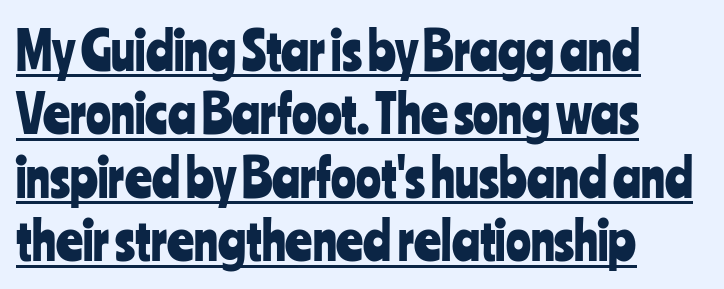
Q: Is the text italic (slanted)? A: No, it is upright.
Q: Is the typeface a serif or a sans-serif typeface? A: Sans-serif.
Q: Is the text underlined? A: Yes.
Q: How is the paragraph aligned? A: Left-aligned.
Q: Is the spacing between letters normal or unusually wide? A: Normal.
Q: Width (condensed, normal, or wide)? A: Condensed.
Q: Stroke contrast? A: Low.
Q: x-height? A: Medium.
Q: Monospaced? A: No.
